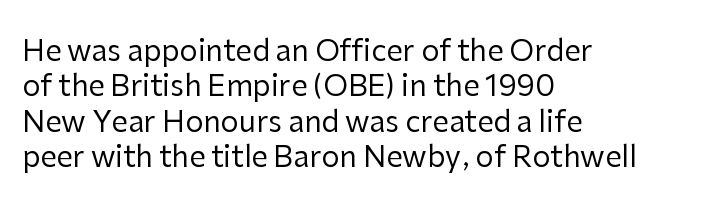
Q: Is the text bold? A: No.
Q: Is the text italic (slanted)? A: No, it is upright.
Q: Is the typeface a serif or a sans-serif typeface? A: Sans-serif.
Q: Is the text underlined? A: No.
Q: How is the paragraph aligned? A: Left-aligned.
Q: Is the spacing between letters normal or unusually wide? A: Normal.
Q: Width (condensed, normal, or wide)? A: Normal.
Q: Stroke contrast? A: Low.
Q: x-height? A: Medium.
Q: Monospaced? A: No.
